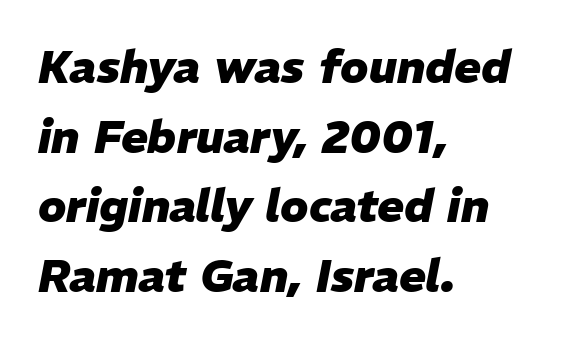
{"italic": "yes", "lean": "right", "slant_degrees": 11, "bold": "yes", "weight": "heavy", "width": "normal", "stroke_contrast": "low", "x_height": "medium", "monospaced": "no", "underline": "no", "align": "left", "line_spacing": "normal", "line_spacing_ratio": 1.55, "letter_spacing": "normal", "letter_spacing_em": 0.0, "glyph_px": 45}
